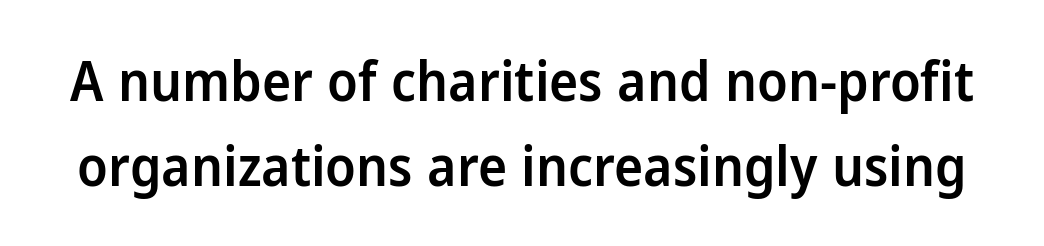
The image shows 55 px semibold sans-serif type, upright; set normal line spacing (1.55x), normal letter spacing, not underlined; low stroke contrast and a medium x-height.
